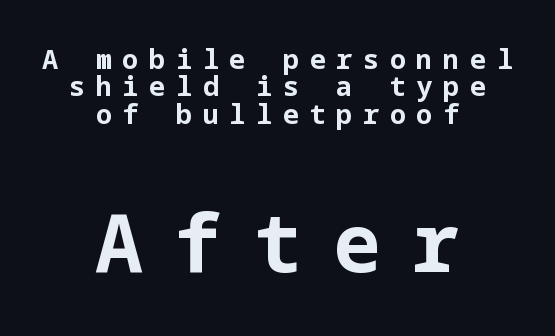
This rendering employs a face without finishing strokes, i.e., a sans-serif. The passage shown has open, widely tracked lettering throughout. Its strokes are broad and dark, the hallmark of bold type. Is the block centered? Yes — each line is placed symmetrically about the middle. Has an underline been added? It has not. The font's upright variant was chosen for this text.
